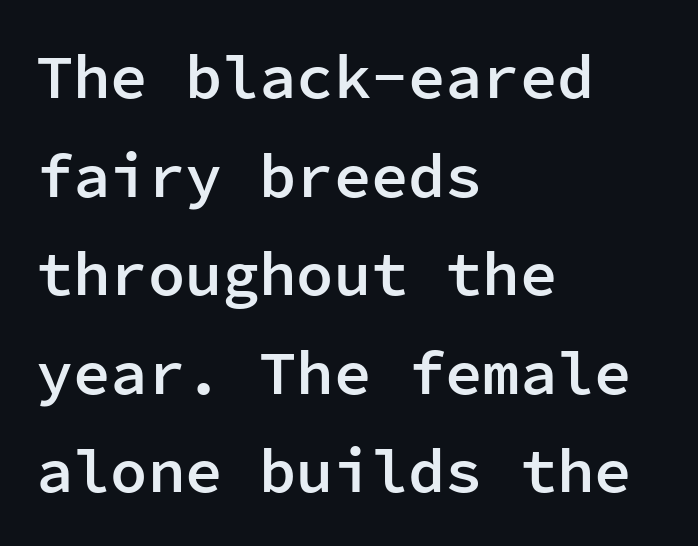
Leftover space on each line is placed entirely after the last word. A typesetter would call this monospace, since all characters share one set width. Horizontal bands of white between lines are of average thickness. Underlining? Definitely not there.
